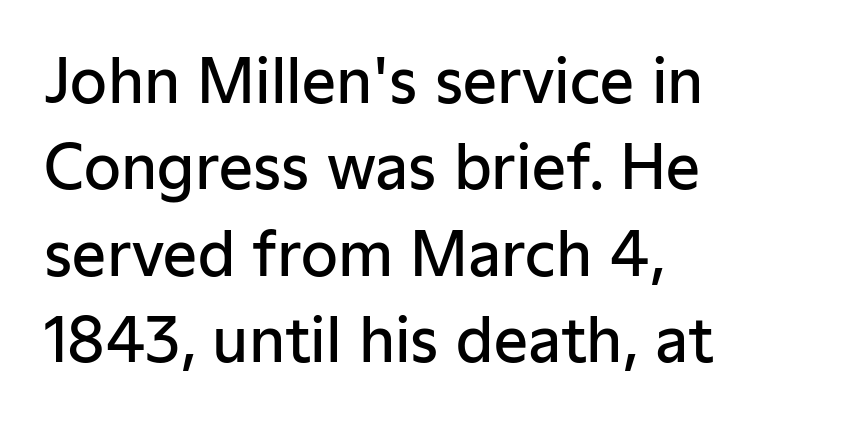
The passage shown is typed in a proportional face where columns would drift. Baseline-to-baseline distance is the conventional proportion of letter height. Look at the bottom of the vertical strokes: they stop flat, with no serifs. Weight: semibold (demi). Observe the ordinary spacing: letters are neighbours, not strangers.
